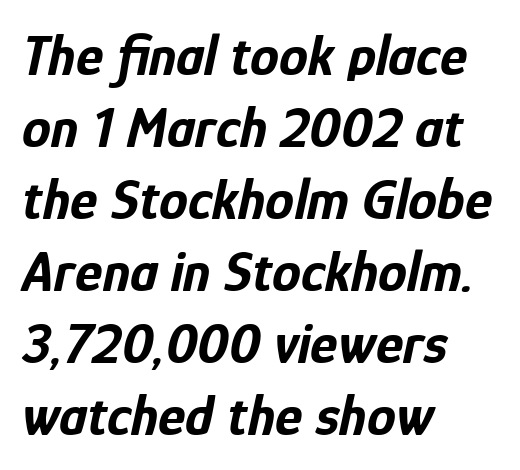
The text block is weighted toward the left margin, trailing off unevenly rightward. These lines are rendered in a variable-pitch font. This rendering leaves character spacing at its baseline value. The letters are bold, with thick, heavy strokes. Italic: yes, the glyphs are oblique.
